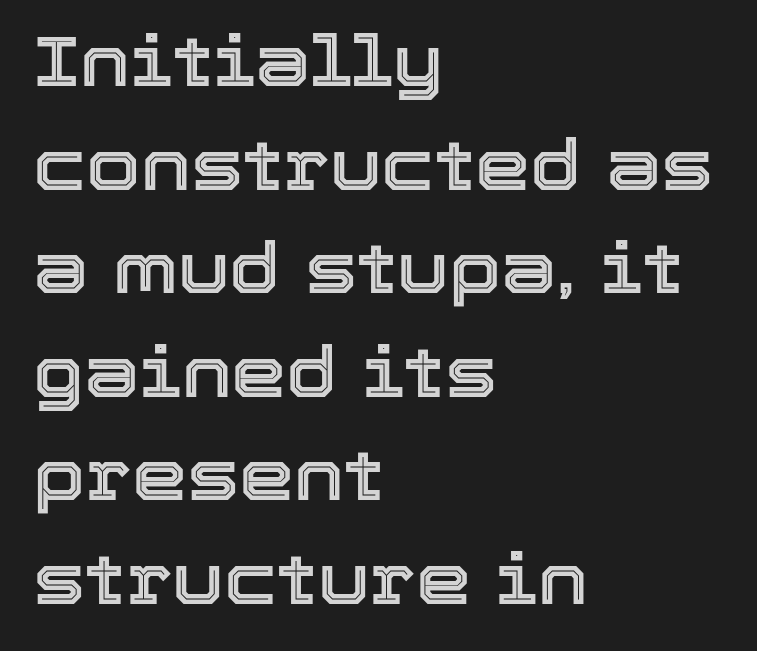
Each letter keeps its own natural width here, so spacing adapts to shape. A typesetter would call this leading conventional body-copy spacing. In terms of letterspacing, this is plain default setting. Ordinary non-slanted type is in use.
